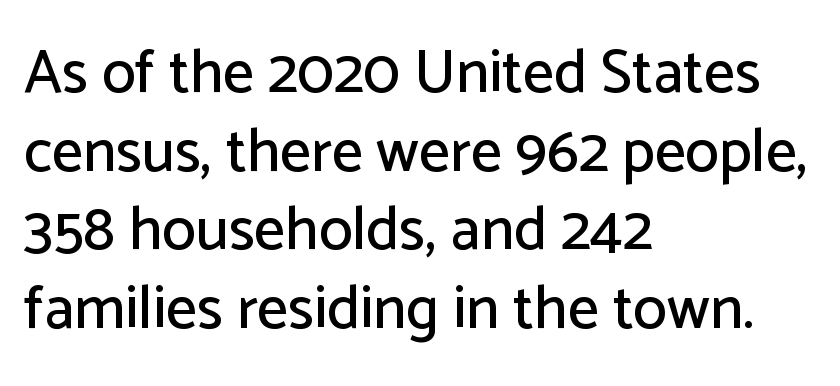
Q: Is the text italic (slanted)? A: No, it is upright.
Q: Is the typeface a serif or a sans-serif typeface? A: Sans-serif.
Q: Is the text underlined? A: No.
Q: How is the paragraph aligned? A: Left-aligned.
Q: Is the spacing between letters normal or unusually wide? A: Normal.
Q: Is the spacing between lines tight, normal or loose? A: Normal.
Q: Width (condensed, normal, or wide)? A: Normal.
Q: Stroke contrast? A: Low.
Q: x-height? A: Medium.
Q: Monospaced? A: No.
